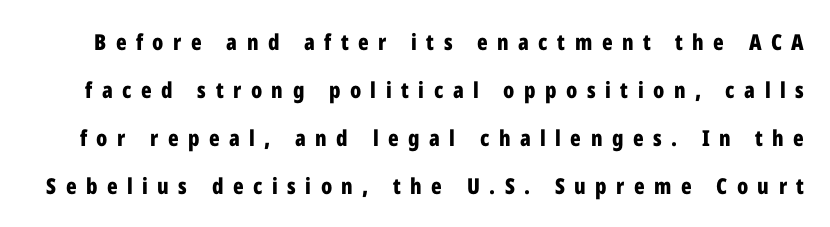
Q: Is the text bold? A: Yes.
Q: Is the text italic (slanted)? A: No, it is upright.
Q: Is the text underlined? A: No.
Q: Is the spacing between letters normal or unusually wide? A: Unusually wide.
Q: Is the spacing between lines tight, normal or loose? A: Loose.
